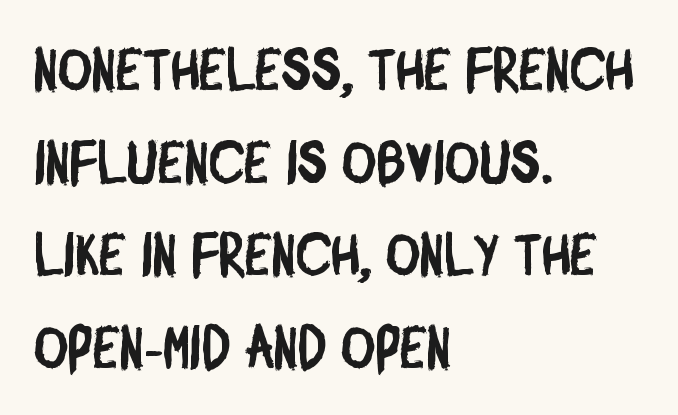
{"serif": "no", "width": "condensed", "stroke_contrast": "low", "x_height": "large", "monospaced": "no", "underline": "no", "align": "left", "line_spacing": "normal", "line_spacing_ratio": 1.57, "letter_spacing": "normal", "letter_spacing_em": 0.0, "glyph_px": 59}
